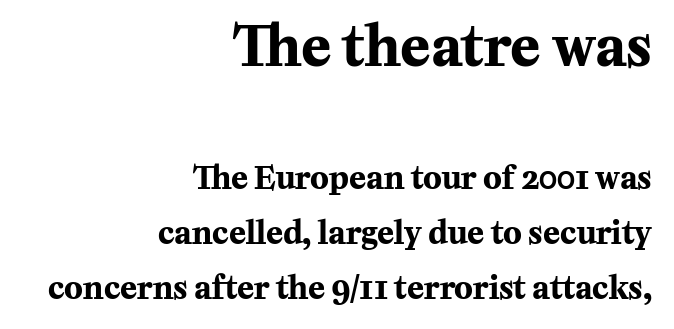
Look at the tracking — it's just the regular setting, nothing added. These lines stack with their right ends in a neat column. Do the letters lean? They stand straight. What weight is shown? A full bold with thick strokes. Plain, unruled lines of type. A serif font was chosen for this passage.
